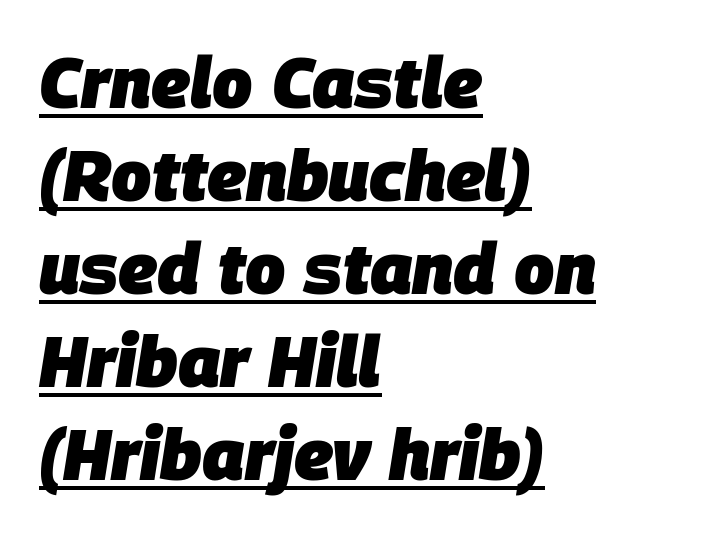
The image shows 71 px heavy type, italic (leaning right); set left-aligned, normal line spacing (1.31x), normal letter spacing, underlined; low stroke contrast and a large x-height.
